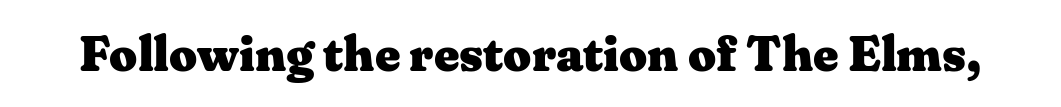
{"serif": "yes", "italic": "no", "bold": "yes", "weight": "heavy", "width": "wide", "stroke_contrast": "medium", "x_height": "medium", "monospaced": "no", "underline": "no", "letter_spacing": "normal", "letter_spacing_em": 0.0, "glyph_px": 49}
